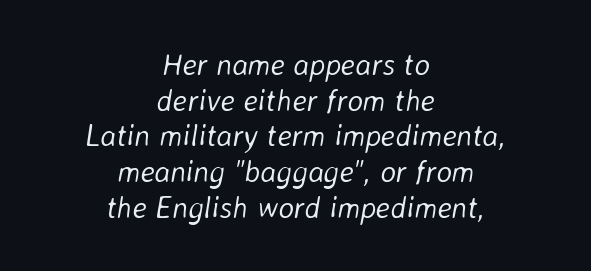
{"italic": "yes", "lean": "right", "slant_degrees": 8, "bold": "no", "weight": "light", "width": "normal", "stroke_contrast": "low", "x_height": "medium", "monospaced": "no", "underline": "no", "align": "center", "line_spacing_ratio": 1.19, "letter_spacing": "normal", "letter_spacing_em": 0.0, "glyph_px": 30}
